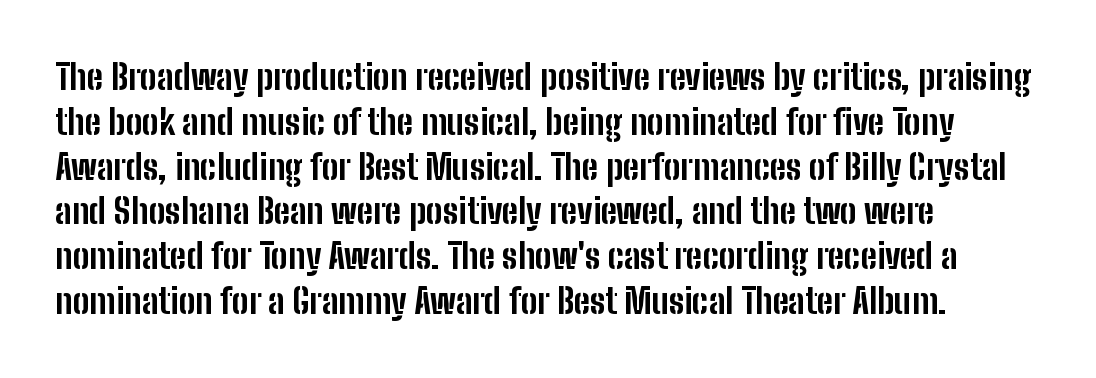
The image shows 35 px bold, condensed sans-serif type, upright; set left-aligned, normal line spacing (1.28x), normal letter spacing, not underlined; low stroke contrast and a medium x-height.
